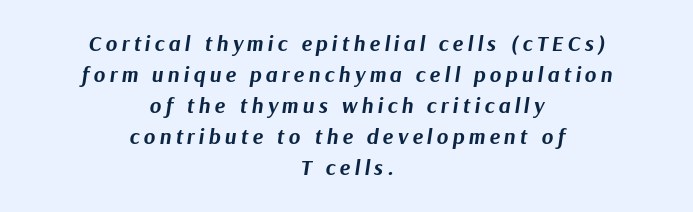
Q: Is the text bold? A: Yes.
Q: Is the text italic (slanted)? A: Yes, it leans right by about 9 degrees.
Q: Is the text underlined? A: No.
Q: How is the paragraph aligned? A: Centered.
Q: Is the spacing between lines tight, normal or loose? A: Normal.
